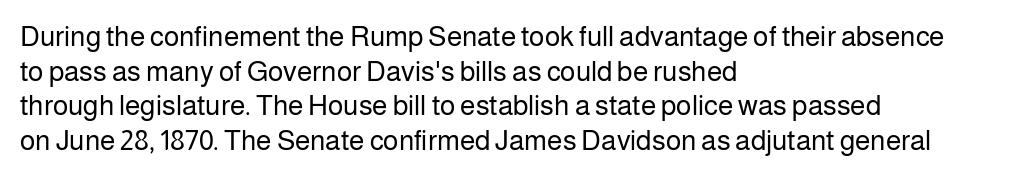
{"serif": "no", "italic": "no", "bold": "no", "weight": "regular", "width": "normal", "stroke_contrast": "low", "x_height": "medium", "monospaced": "no", "underline": "no", "align": "left", "line_spacing_ratio": 1.24, "letter_spacing": "normal", "letter_spacing_em": 0.0, "glyph_px": 28}
